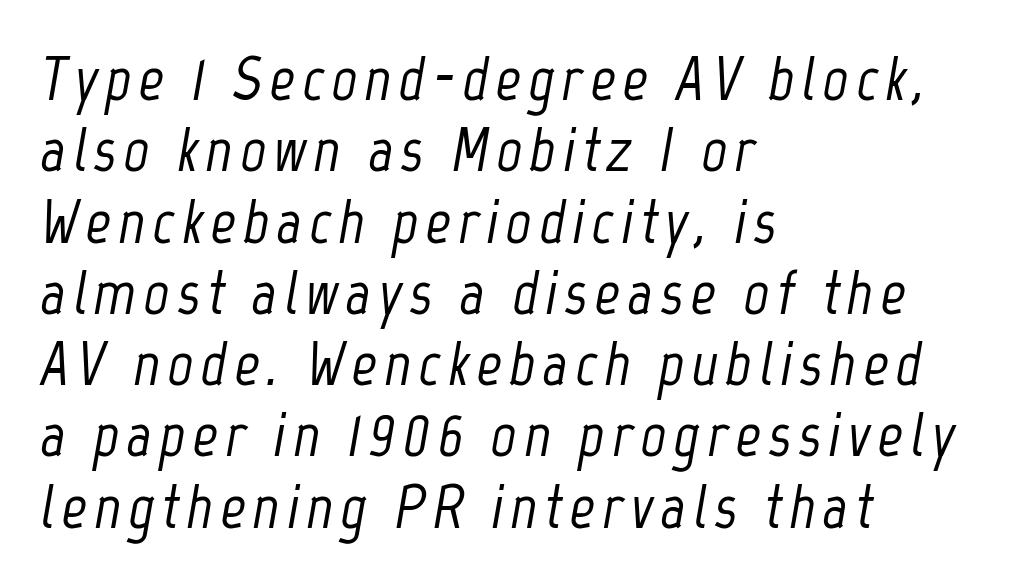
The image shows 62 px condensed type, italic (leaning right); set left-aligned, tight line spacing (1.15x), not underlined; low stroke contrast and a medium x-height.
